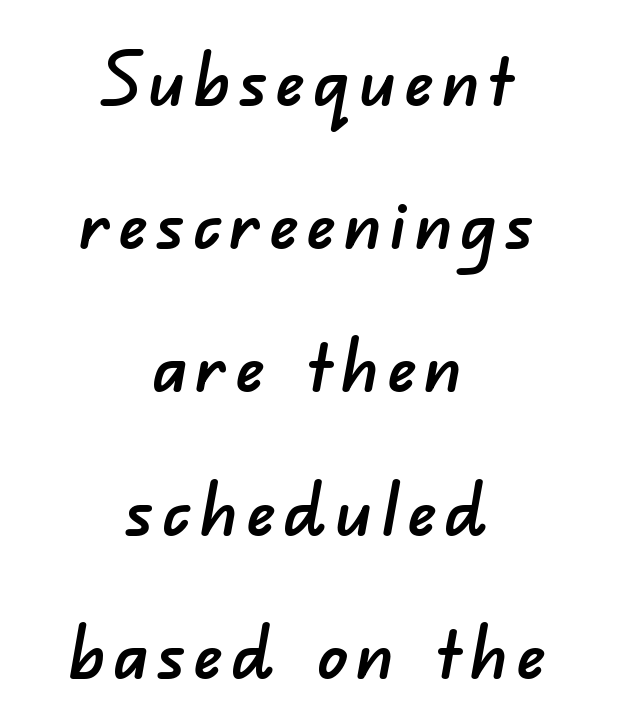
If you folded the block vertically in half, each line would mirror itself in length. Regarding leading, the lines here are spaced well apart. Nothing sits at the stroke ends, so this counts as sans-serif. Looks like regular typesetting: each glyph gets only the width it needs. The gap between lines stays unmarked.
